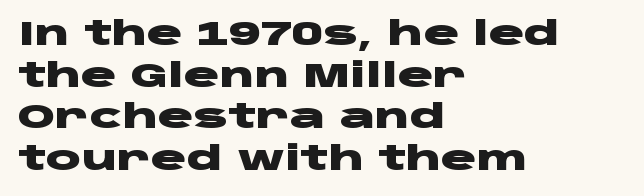
Q: Is the text bold? A: Yes.
Q: Is the text italic (slanted)? A: No, it is upright.
Q: Is the typeface a serif or a sans-serif typeface? A: Sans-serif.
Q: Is the text underlined? A: No.
Q: How is the paragraph aligned? A: Left-aligned.
Q: Is the spacing between letters normal or unusually wide? A: Normal.
Q: Is the spacing between lines tight, normal or loose? A: Normal.
Q: Width (condensed, normal, or wide)? A: Wide.
Q: Stroke contrast? A: Low.
Q: x-height? A: Large.
Q: Monospaced? A: No.
